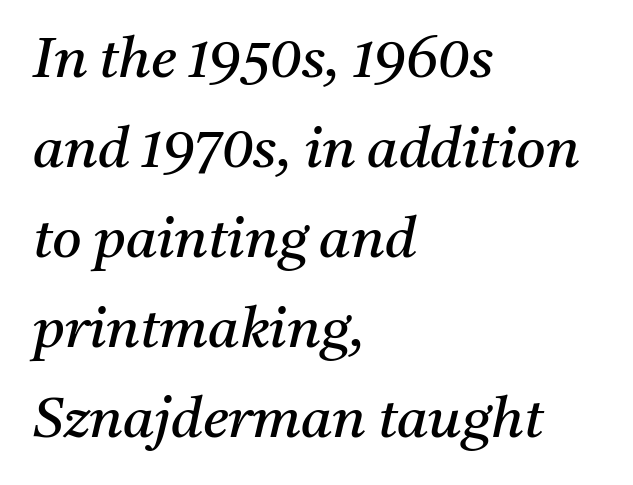
{"serif": "yes", "italic": "yes", "lean": "right", "slant_degrees": 11, "bold": "no", "weight": "regular", "width": "normal", "stroke_contrast": "medium", "x_height": "medium", "monospaced": "no", "underline": "no", "align": "left", "line_spacing": "normal", "line_spacing_ratio": 1.58, "letter_spacing": "normal", "letter_spacing_em": 0.0, "glyph_px": 57}
